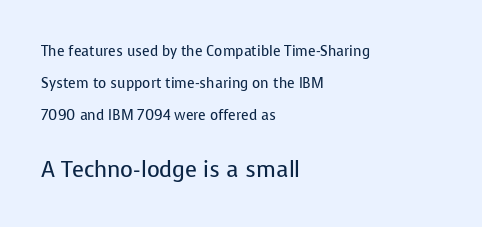
Does the bottom block carry the larger type? Yes, it does. Widely set lines give the paragraph a tall, airy silhouette. The words here are not underlined. Each word holds together tightly as a unit, with standard inter-letter gaps. Caption: face not bold, strokes unweighted. The lettering stays uniformly vertical, giving the passage a roman look.
